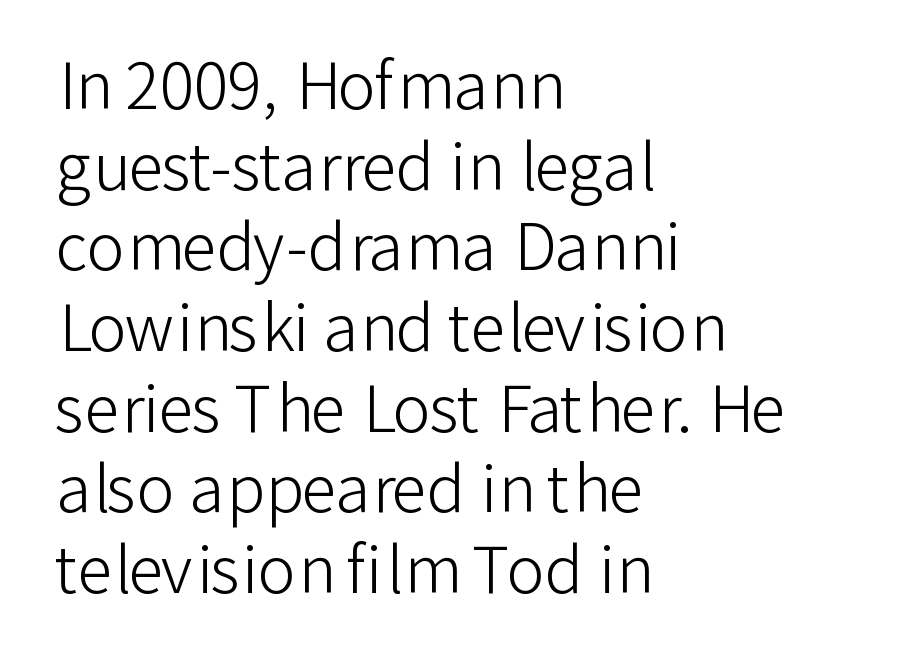
Q: Is the text bold? A: No.
Q: Is the text italic (slanted)? A: No, it is upright.
Q: Is the typeface a serif or a sans-serif typeface? A: Sans-serif.
Q: Is the text underlined? A: No.
Q: How is the paragraph aligned? A: Left-aligned.
Q: Is the spacing between letters normal or unusually wide? A: Normal.
Q: Is the spacing between lines tight, normal or loose? A: Normal.
Q: Width (condensed, normal, or wide)? A: Normal.
Q: Stroke contrast? A: Low.
Q: x-height? A: Medium.
Q: Monospaced? A: No.
